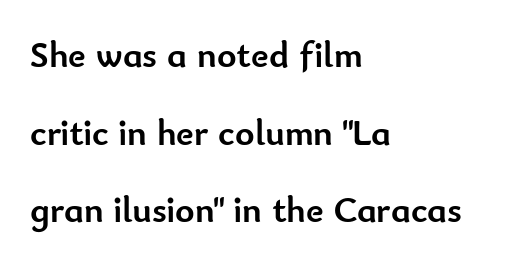
Q: Is the text bold? A: Yes.
Q: Is the text italic (slanted)? A: No, it is upright.
Q: Is the typeface a serif or a sans-serif typeface? A: Sans-serif.
Q: Is the text underlined? A: No.
Q: How is the paragraph aligned? A: Left-aligned.
Q: Is the spacing between letters normal or unusually wide? A: Normal.
Q: Is the spacing between lines tight, normal or loose? A: Loose.
Q: Width (condensed, normal, or wide)? A: Normal.
Q: Stroke contrast? A: Low.
Q: x-height? A: Small.
Q: Monospaced? A: No.
